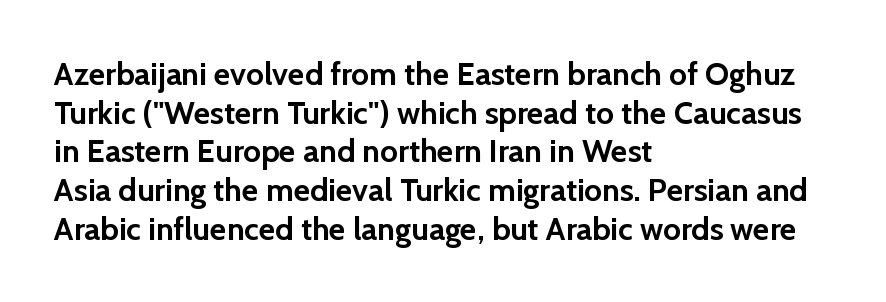
Q: Is the text bold? A: Yes.
Q: Is the text italic (slanted)? A: No, it is upright.
Q: Is the typeface a serif or a sans-serif typeface? A: Sans-serif.
Q: Is the text underlined? A: No.
Q: How is the paragraph aligned? A: Left-aligned.
Q: Is the spacing between letters normal or unusually wide? A: Normal.
Q: Width (condensed, normal, or wide)? A: Normal.
Q: Stroke contrast? A: Low.
Q: x-height? A: Medium.
Q: Monospaced? A: No.
